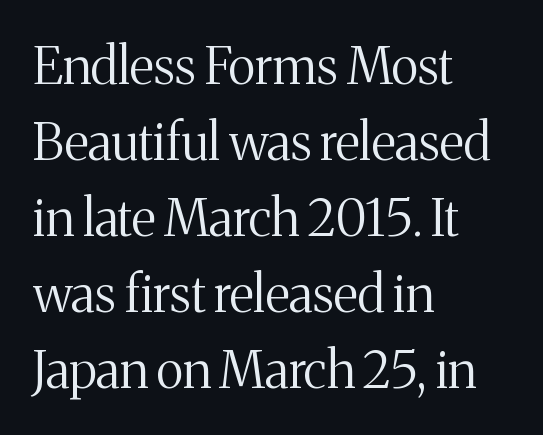
Q: Is the text bold? A: No.
Q: Is the text italic (slanted)? A: No, it is upright.
Q: Is the typeface a serif or a sans-serif typeface? A: Serif.
Q: Is the text underlined? A: No.
Q: How is the paragraph aligned? A: Left-aligned.
Q: Is the spacing between letters normal or unusually wide? A: Normal.
Q: Is the spacing between lines tight, normal or loose? A: Normal.
Q: Width (condensed, normal, or wide)? A: Normal.
Q: Stroke contrast? A: Medium.
Q: x-height? A: Medium.
Q: Monospaced? A: No.
